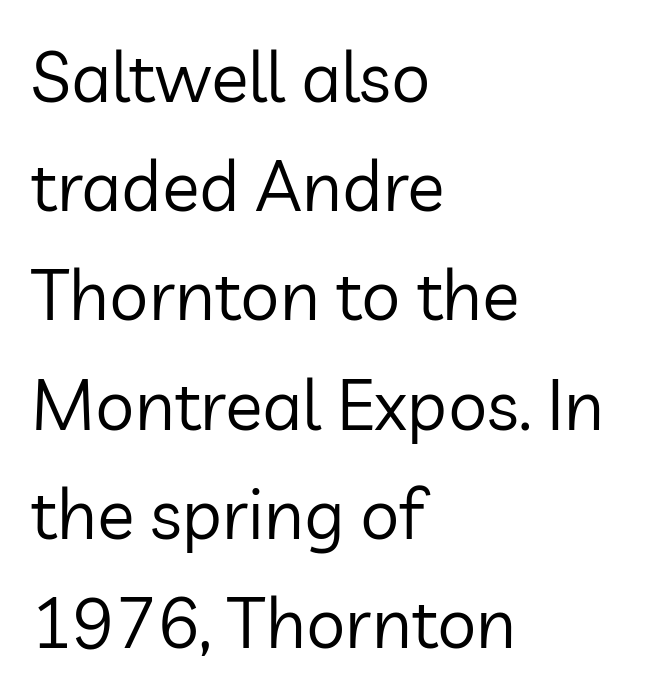
This is the regular roman posture of the typeface. Reading down the block, your eye returns to a fixed left position each line. Rule under the text: the space is simply empty. Think of a printed novel: that variable character pitch is what you see here. The horizontal fit of the characters is conventional and even.
